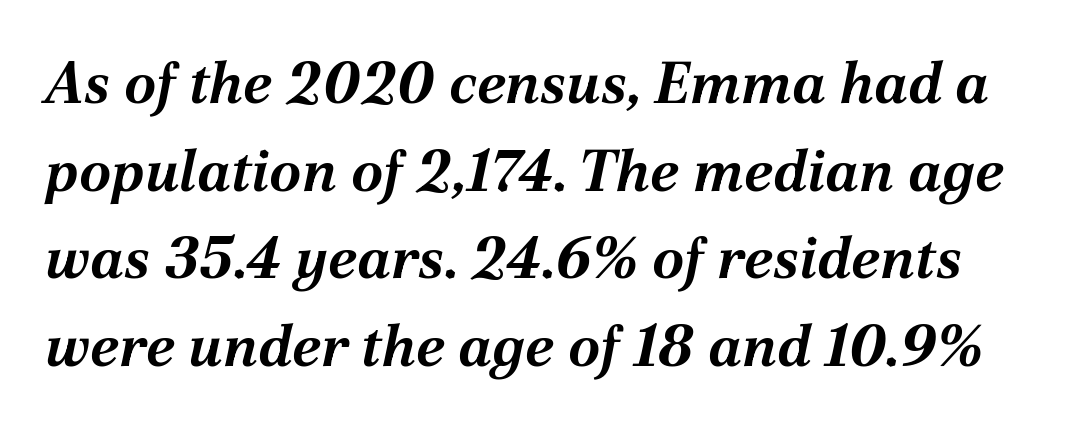
Is the type slanted? Yes — the strokes lean at a clear angle. Glyph-to-glyph distance matches everyday printed text. Any mark beneath the type? The region is blank. These lines are rendered in a variable-pitch font. Whoever set this chose a conventional vertical rhythm. Chunky letters — that's bold for sure.
